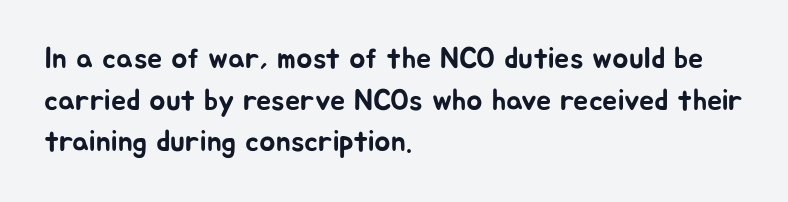
Q: Is the text italic (slanted)? A: No, it is upright.
Q: Is the typeface a serif or a sans-serif typeface? A: Sans-serif.
Q: Is the text underlined? A: No.
Q: How is the paragraph aligned? A: Left-aligned.
Q: Is the spacing between letters normal or unusually wide? A: Normal.
Q: Is the spacing between lines tight, normal or loose? A: Normal.
Q: Width (condensed, normal, or wide)? A: Normal.
Q: Stroke contrast? A: Low.
Q: x-height? A: Medium.
Q: Monospaced? A: No.
